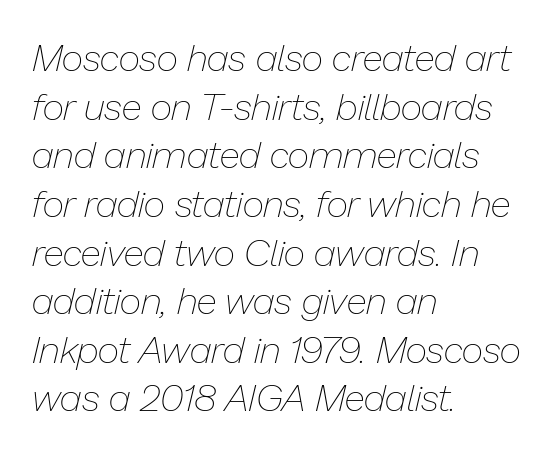
{"italic": "yes", "lean": "right", "slant_degrees": 13, "bold": "no", "weight": "thin", "width": "normal", "stroke_contrast": "low", "x_height": "medium", "monospaced": "no", "underline": "no", "align": "left", "line_spacing": "normal", "line_spacing_ratio": 1.28, "letter_spacing": "normal", "letter_spacing_em": 0.0, "glyph_px": 38}
